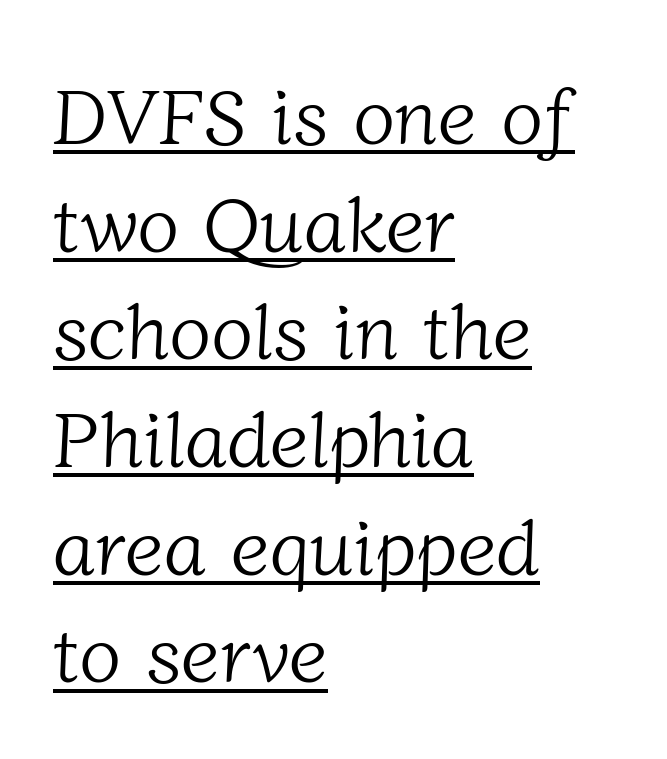
{"serif": "yes", "bold": "no", "weight": "light", "width": "normal", "stroke_contrast": "low", "x_height": "medium", "monospaced": "no", "underline": "yes", "align": "left", "line_spacing": "normal", "line_spacing_ratio": 1.38, "letter_spacing": "normal", "letter_spacing_em": 0.0, "glyph_px": 78}
